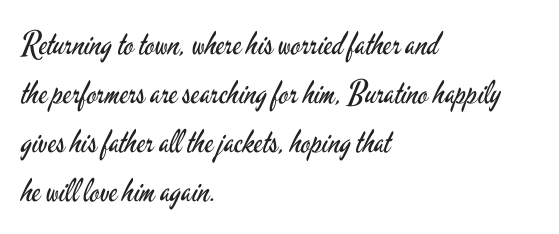
{"serif": "no", "bold": "no", "weight": "regular", "width": "condensed", "stroke_contrast": "low", "x_height": "small", "monospaced": "no", "underline": "no", "align": "left", "line_spacing": "normal", "line_spacing_ratio": 1.53, "letter_spacing": "normal", "letter_spacing_em": 0.0, "glyph_px": 32}
